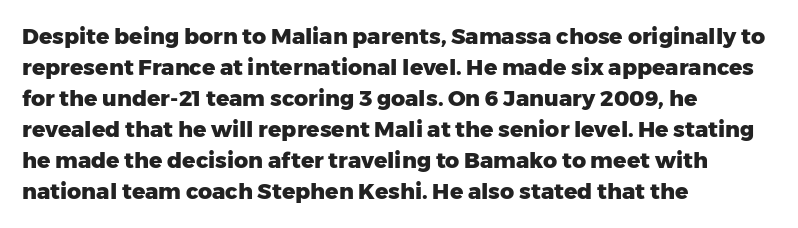
Q: Is the text bold? A: Yes.
Q: Is the text italic (slanted)? A: No, it is upright.
Q: Is the text underlined? A: No.
Q: How is the paragraph aligned? A: Left-aligned.
Q: Is the spacing between letters normal or unusually wide? A: Normal.
Q: Is the spacing between lines tight, normal or loose? A: Normal.
